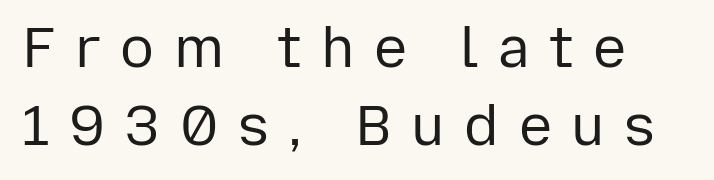
{"serif": "no", "italic": "no", "bold": "no", "weight": "regular", "width": "normal", "stroke_contrast": "low", "x_height": "medium", "monospaced": "no", "underline": "no", "line_spacing": "normal", "line_spacing_ratio": 1.4, "letter_spacing": "wide", "letter_spacing_em": 0.35, "glyph_px": 56}
